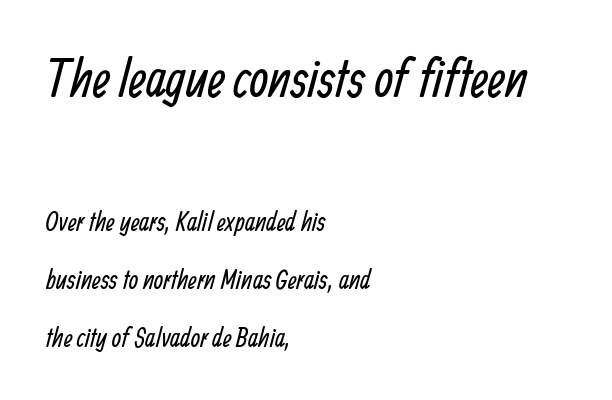
{"serif": "no", "bold": "no", "weight": "regular", "width": "condensed", "stroke_contrast": "low", "x_height": "medium", "monospaced": "no", "underline": "no", "align": "left", "line_spacing": "loose", "line_spacing_ratio": 2.15, "letter_spacing": "normal", "letter_spacing_em": 0.0, "larger_block": "first", "size_ratio": 2.0, "glyph_px": 54}
